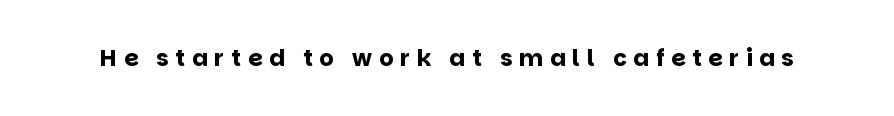
The image shows 23 px bold type, upright; set unusually wide letter spacing (+0.29 em), not underlined.
